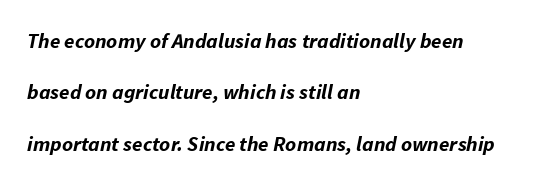
{"italic": "yes", "lean": "right", "slant_degrees": 11, "bold": "yes", "underline": "no", "align": "left", "line_spacing": "loose", "line_spacing_ratio": 2.45, "letter_spacing": "normal", "letter_spacing_em": 0.0, "glyph_px": 21}
